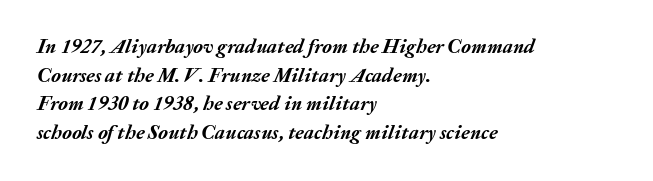
{"italic": "yes", "lean": "right", "slant_degrees": 20, "bold": "yes", "underline": "no", "align": "left", "line_spacing": "normal", "line_spacing_ratio": 1.43, "letter_spacing": "normal", "letter_spacing_em": 0.0, "glyph_px": 20}
